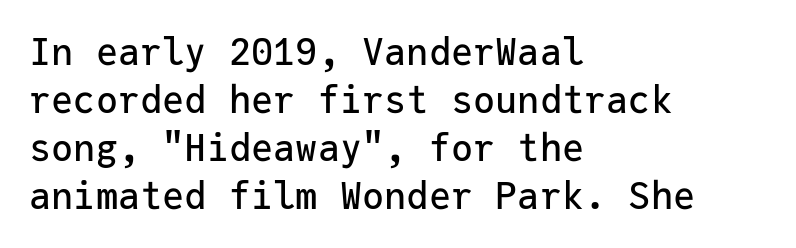
{"serif": "no", "italic": "no", "width": "normal", "stroke_contrast": "low", "x_height": "medium", "monospaced": "yes", "underline": "no", "align": "left", "line_spacing": "normal", "line_spacing_ratio": 1.3, "letter_spacing": "normal", "letter_spacing_em": 0.0, "glyph_px": 37}
